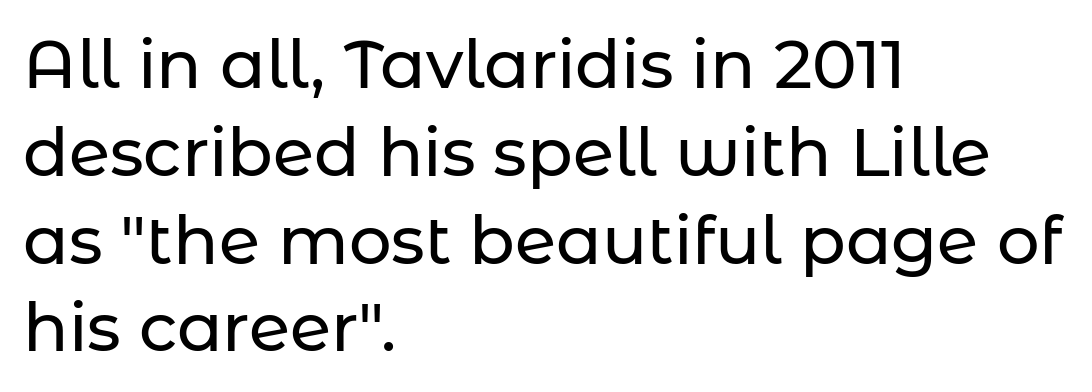
Q: Is the text italic (slanted)? A: No, it is upright.
Q: Is the typeface a serif or a sans-serif typeface? A: Sans-serif.
Q: Is the text underlined? A: No.
Q: How is the paragraph aligned? A: Left-aligned.
Q: Is the spacing between letters normal or unusually wide? A: Normal.
Q: Is the spacing between lines tight, normal or loose? A: Normal.
Q: Width (condensed, normal, or wide)? A: Normal.
Q: Stroke contrast? A: Low.
Q: x-height? A: Medium.
Q: Monospaced? A: No.
